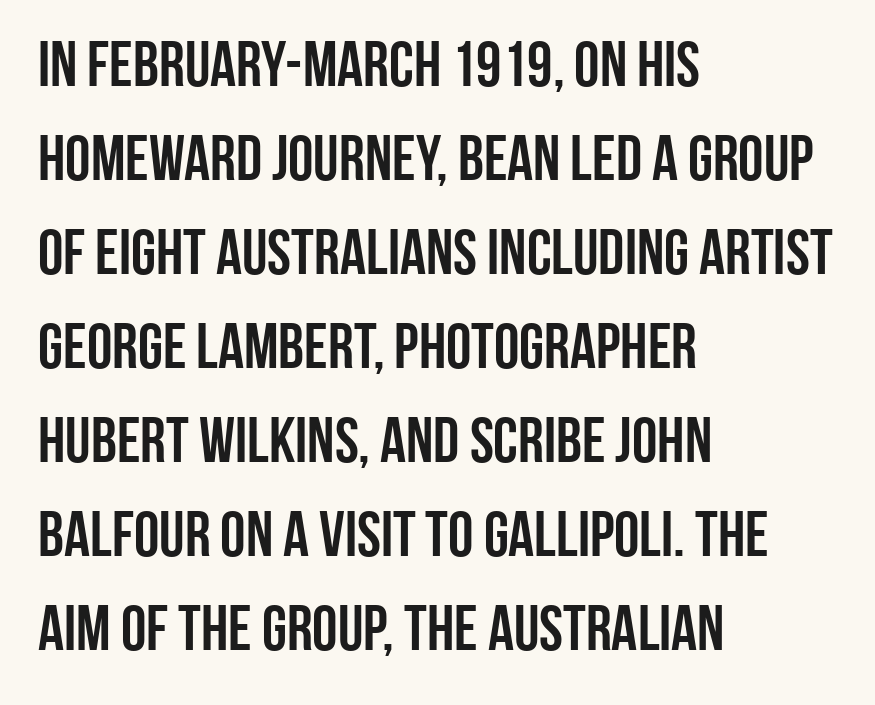
The image shows 64 px condensed sans-serif type, upright; set left-aligned, normal line spacing (1.47x), normal letter spacing, not underlined; low stroke contrast and a large x-height.
